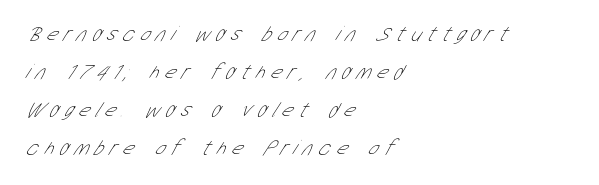
Q: Is the text bold? A: No.
Q: Is the text underlined? A: No.
Q: How is the paragraph aligned? A: Left-aligned.
Q: Is the spacing between letters normal or unusually wide? A: Unusually wide.
